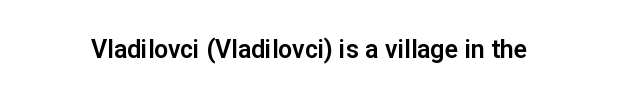
The image shows 25 px text type, upright; set normal letter spacing, not underlined.
